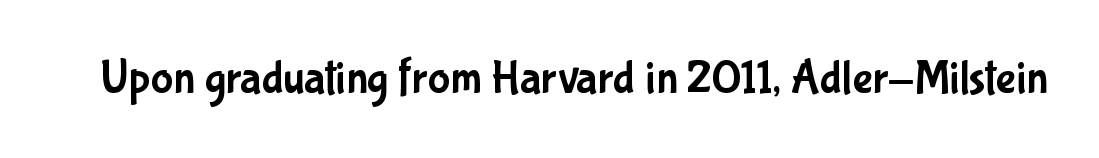
The image shows 47 px condensed sans-serif type, upright; set normal letter spacing, not underlined; low stroke contrast and a medium x-height.
